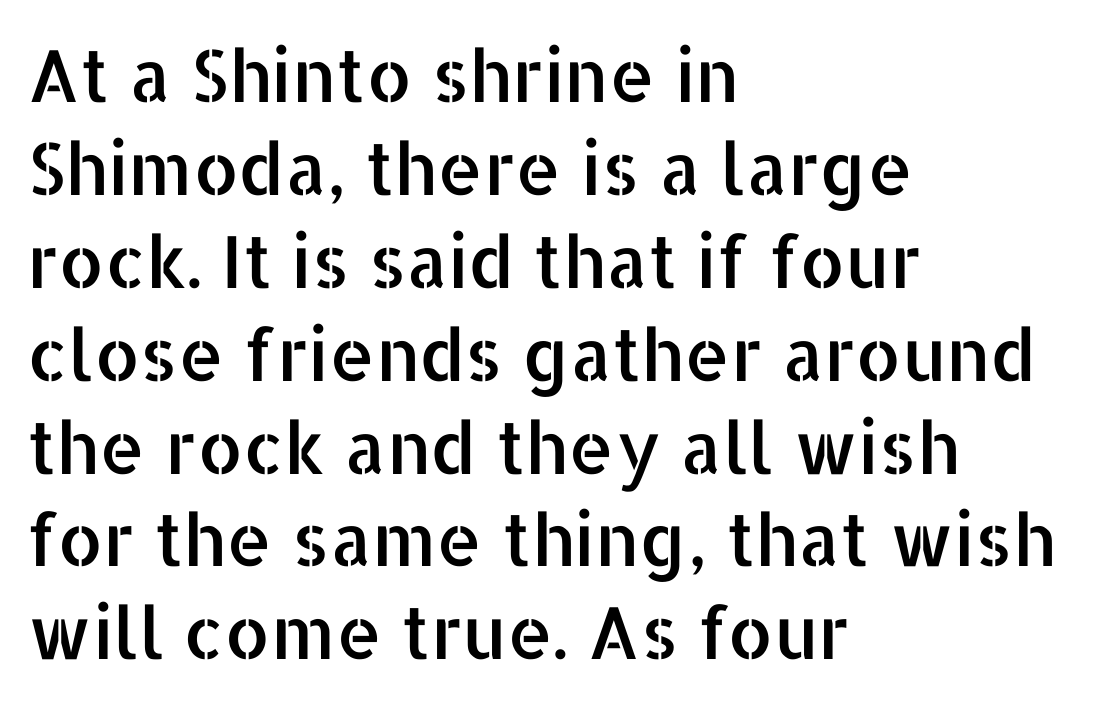
Q: Is the text italic (slanted)? A: No, it is upright.
Q: Is the typeface a serif or a sans-serif typeface? A: Sans-serif.
Q: Is the text underlined? A: No.
Q: How is the paragraph aligned? A: Left-aligned.
Q: Is the spacing between letters normal or unusually wide? A: Normal.
Q: Is the spacing between lines tight, normal or loose? A: Normal.
Q: Width (condensed, normal, or wide)? A: Normal.
Q: Stroke contrast? A: Low.
Q: x-height? A: Medium.
Q: Monospaced? A: No.
